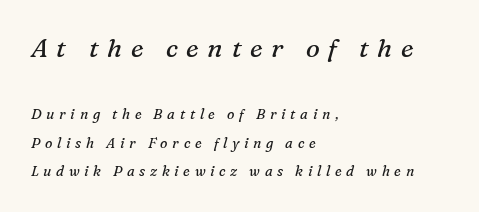
{"italic": "yes", "lean": "right", "slant_degrees": 16, "bold": "no", "underline": "no", "align": "left", "line_spacing": "loose", "line_spacing_ratio": 2.05, "letter_spacing": "wide", "letter_spacing_em": 0.33, "larger_block": "first", "size_ratio": 1.86, "glyph_px": 26}
